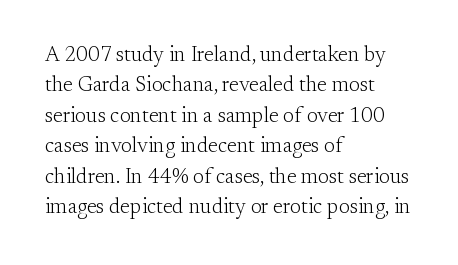
Q: Is the text bold? A: No.
Q: Is the text italic (slanted)? A: No, it is upright.
Q: Is the text underlined? A: No.
Q: How is the paragraph aligned? A: Left-aligned.
Q: Is the spacing between letters normal or unusually wide? A: Normal.
Q: Is the spacing between lines tight, normal or loose? A: Normal.
